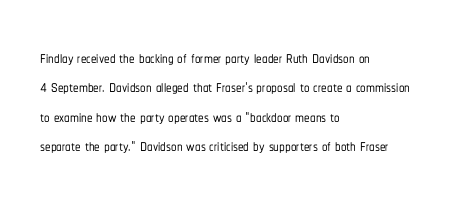
The image shows 22 px text type, upright; set left-aligned, normal line spacing (1.33x), normal letter spacing, not underlined.
